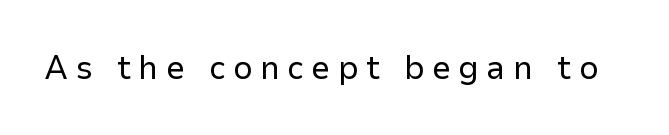
Each letter keeps its own natural width here, so spacing adapts to shape. Glyph-to-glyph distance is far greater than everyday printed text. Think standard paragraph weight, or any step lighter than that. Unmarked baselines from the first word to the last. Each letter's strokes conclude bluntly, with no projecting serifs.
